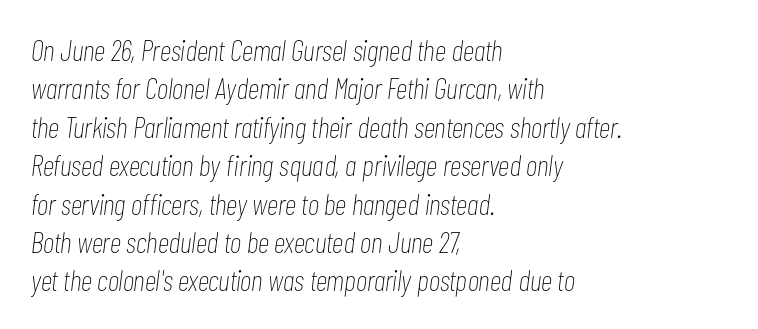
The image shows 30 px thin, condensed type, italic (leaning right); set left-aligned, normal line spacing (1.28x), normal letter spacing, not underlined; low stroke contrast and a medium x-height.
